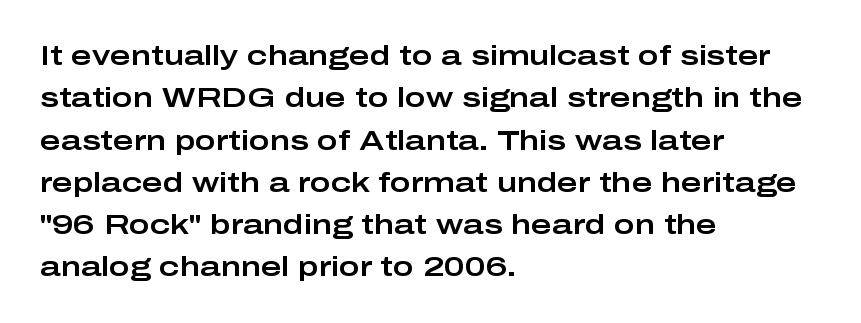
Q: Is the text italic (slanted)? A: No, it is upright.
Q: Is the typeface a serif or a sans-serif typeface? A: Sans-serif.
Q: Is the text underlined? A: No.
Q: How is the paragraph aligned? A: Left-aligned.
Q: Is the spacing between letters normal or unusually wide? A: Normal.
Q: Is the spacing between lines tight, normal or loose? A: Normal.
Q: Width (condensed, normal, or wide)? A: Wide.
Q: Stroke contrast? A: Low.
Q: x-height? A: Medium.
Q: Monospaced? A: No.
